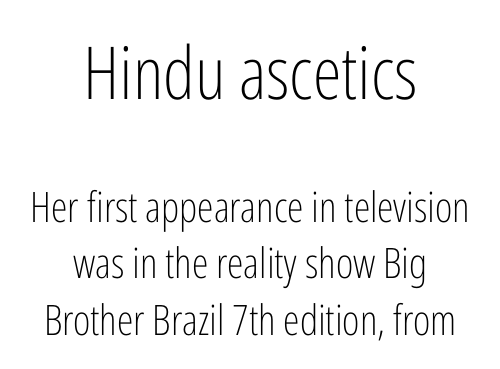
Q: Is the text bold? A: No.
Q: Is the text italic (slanted)? A: No, it is upright.
Q: Is the typeface a serif or a sans-serif typeface? A: Sans-serif.
Q: Is the text underlined? A: No.
Q: How is the paragraph aligned? A: Centered.
Q: Is the spacing between letters normal or unusually wide? A: Normal.
Q: Is the spacing between lines tight, normal or loose? A: Normal.
Q: Which block of text is set in a larger size, the first (top) or the second (bottom)? A: The first (top) one.
Q: Width (condensed, normal, or wide)? A: Condensed.
Q: Stroke contrast? A: Low.
Q: x-height? A: Medium.
Q: Monospaced? A: No.
